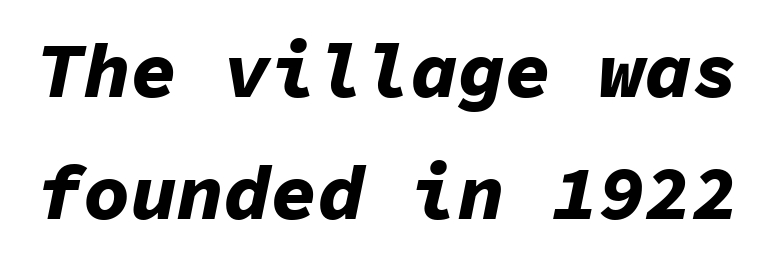
The line-height multiplier appears to be the usual default. Heft: maximum for text — a bold. These lines are rendered in a fixed-pitch font. The gaps between neighbouring characters are ordinary and unremarkable.
